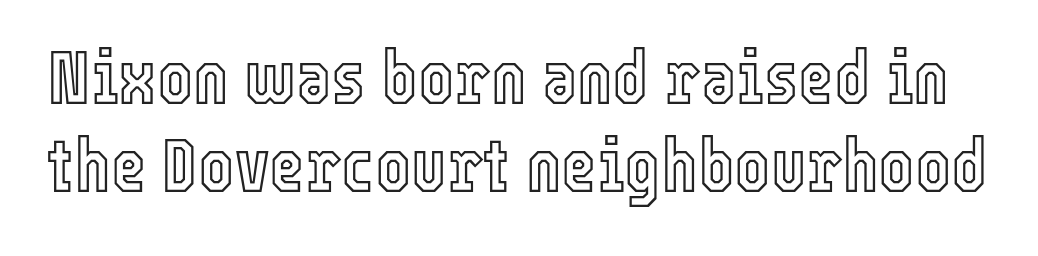
{"italic": "no", "width": "condensed", "x_height": "medium", "monospaced": "no", "underline": "no", "line_spacing_ratio": 1.16, "letter_spacing": "normal", "letter_spacing_em": 0.0, "glyph_px": 76}
